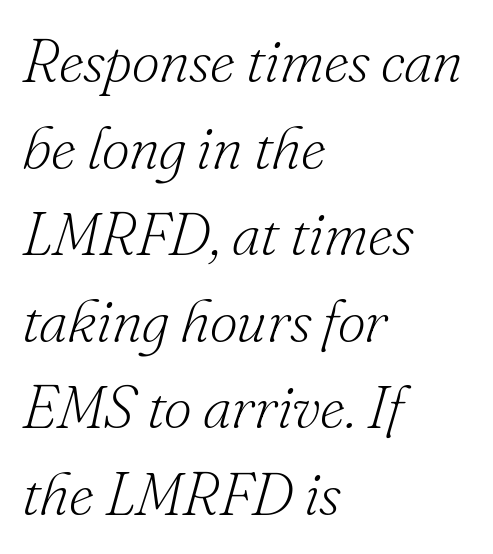
{"serif": "yes", "italic": "yes", "lean": "right", "slant_degrees": 16, "bold": "no", "weight": "light", "width": "normal", "stroke_contrast": "low", "x_height": "small", "monospaced": "no", "underline": "no", "align": "left", "line_spacing": "normal", "line_spacing_ratio": 1.42, "letter_spacing": "normal", "letter_spacing_em": 0.0, "glyph_px": 61}
